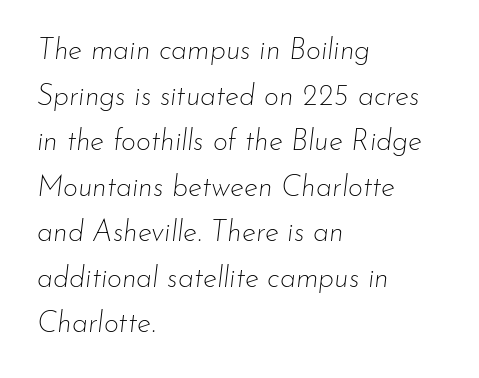
{"italic": "yes", "lean": "right", "slant_degrees": 7, "bold": "no", "weight": "thin", "width": "normal", "stroke_contrast": "low", "x_height": "small", "monospaced": "no", "underline": "no", "align": "left", "line_spacing": "normal", "line_spacing_ratio": 1.57, "letter_spacing": "normal", "letter_spacing_em": 0.0, "glyph_px": 29}
